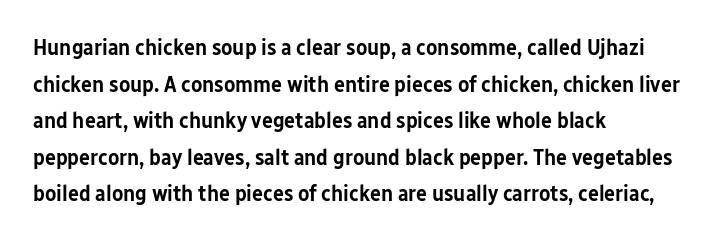
{"italic": "no", "bold": "semi", "underline": "no", "align": "left", "line_spacing": "normal", "line_spacing_ratio": 1.59, "letter_spacing": "normal", "letter_spacing_em": 0.0, "glyph_px": 23}
